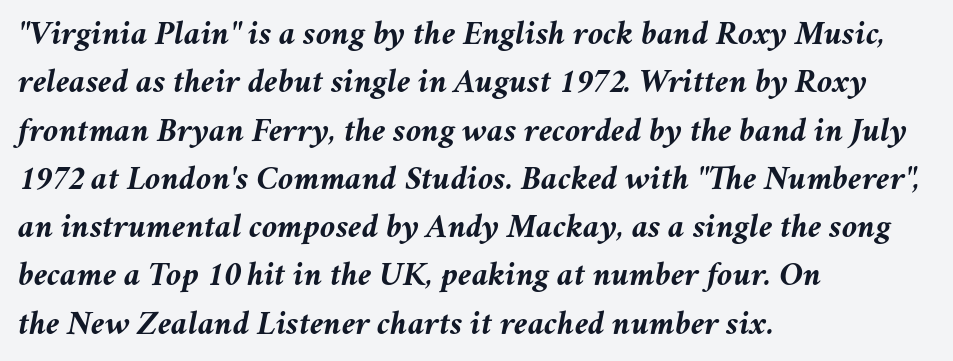
Q: Is the text bold? A: Yes.
Q: Is the text italic (slanted)? A: Yes, it leans right by about 11 degrees.
Q: Is the text underlined? A: No.
Q: How is the paragraph aligned? A: Left-aligned.
Q: Is the spacing between letters normal or unusually wide? A: Normal.
Q: Is the spacing between lines tight, normal or loose? A: Normal.
Q: Width (condensed, normal, or wide)? A: Normal.
Q: Stroke contrast? A: Medium.
Q: x-height? A: Medium.
Q: Monospaced? A: No.
